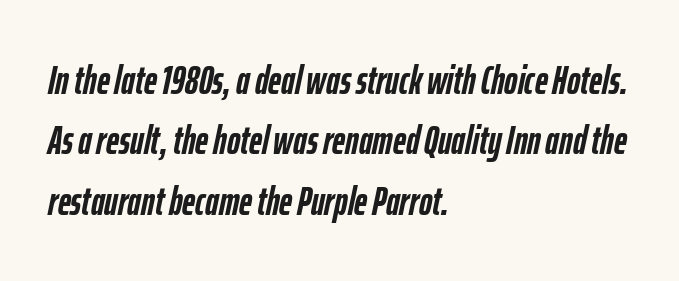
Q: Is the text bold? A: Yes.
Q: Is the text italic (slanted)? A: Yes, it leans right by about 12 degrees.
Q: Is the text underlined? A: No.
Q: How is the paragraph aligned? A: Left-aligned.
Q: Is the spacing between letters normal or unusually wide? A: Normal.
Q: Is the spacing between lines tight, normal or loose? A: Normal.
Q: Width (condensed, normal, or wide)? A: Condensed.
Q: Stroke contrast? A: Low.
Q: x-height? A: Medium.
Q: Monospaced? A: No.
